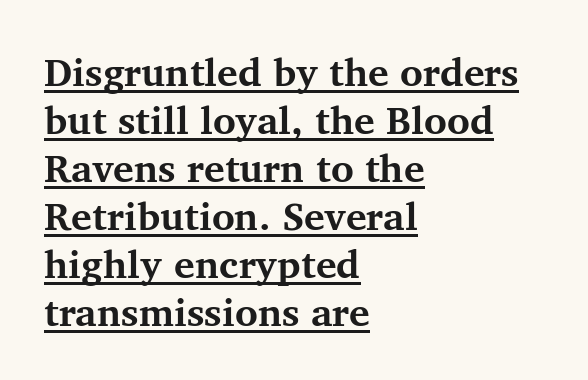
The letters sit at their default tracking, neither squeezed nor spread. The designer went with a serif here, giving each stem small feet. If you drew a ruler down the left edge, every line would touch it. You could not count columns in this text — the font is proportionally spaced.
